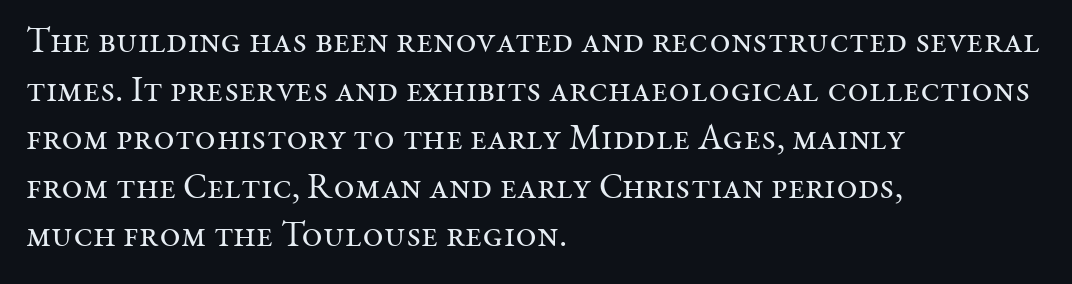
These lines are rendered in a variable-pitch font. Ink coverage per letter is moderate at most. The gap between lines stays unmarked. Honestly, the letter spacing is just normal — you wouldn't notice it.
